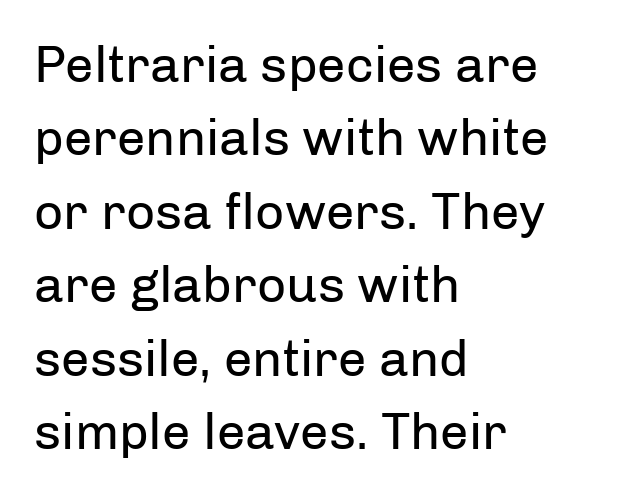
Q: Is the text bold? A: No.
Q: Is the text italic (slanted)? A: No, it is upright.
Q: Is the typeface a serif or a sans-serif typeface? A: Sans-serif.
Q: Is the text underlined? A: No.
Q: How is the paragraph aligned? A: Left-aligned.
Q: Is the spacing between letters normal or unusually wide? A: Normal.
Q: Is the spacing between lines tight, normal or loose? A: Normal.
Q: Width (condensed, normal, or wide)? A: Normal.
Q: Stroke contrast? A: Low.
Q: x-height? A: Medium.
Q: Monospaced? A: No.
